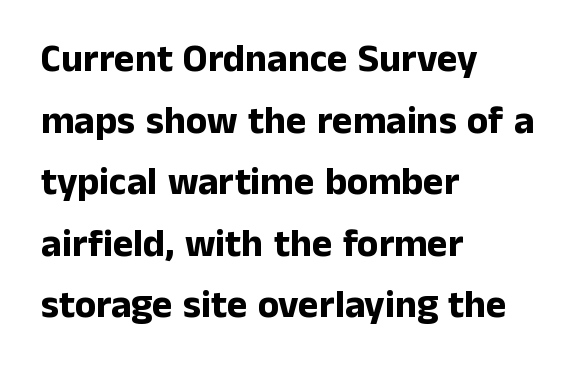
{"serif": "no", "italic": "no", "bold": "yes", "weight": "bold", "width": "normal", "stroke_contrast": "low", "x_height": "medium", "monospaced": "no", "underline": "no", "align": "left", "line_spacing": "normal", "line_spacing_ratio": 1.58, "letter_spacing": "normal", "letter_spacing_em": 0.0, "glyph_px": 39}
